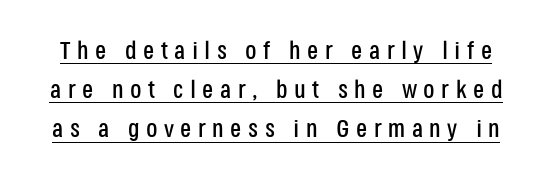
Q: Is the text italic (slanted)? A: No, it is upright.
Q: Is the text underlined? A: Yes.
Q: Is the spacing between letters normal or unusually wide? A: Unusually wide.
Q: Is the spacing between lines tight, normal or loose? A: Normal.
